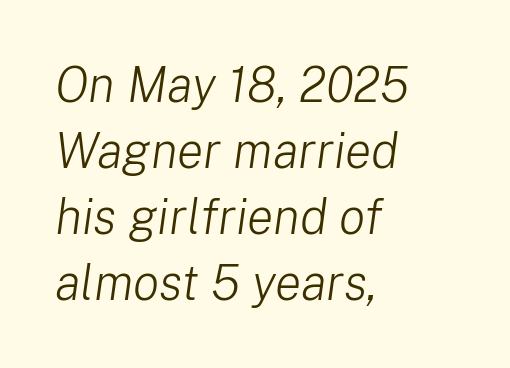
Q: Is the text bold? A: No.
Q: Is the text italic (slanted)? A: Yes, it leans right by about 8 degrees.
Q: Is the text underlined? A: No.
Q: How is the paragraph aligned? A: Left-aligned.
Q: Is the spacing between letters normal or unusually wide? A: Normal.
Q: Is the spacing between lines tight, normal or loose? A: Normal.
Q: Width (condensed, normal, or wide)? A: Normal.
Q: Stroke contrast? A: Low.
Q: x-height? A: Medium.
Q: Monospaced? A: No.
